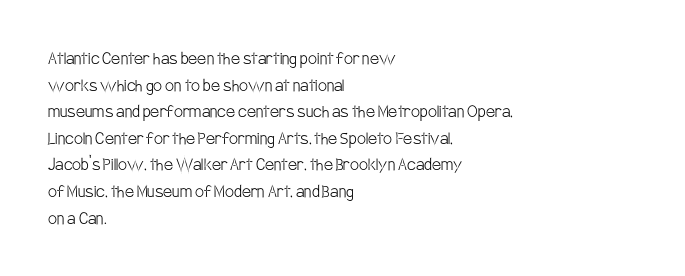
{"italic": "no", "bold": "no", "underline": "no", "align": "left", "line_spacing": "normal", "line_spacing_ratio": 1.33, "letter_spacing": "normal", "letter_spacing_em": 0.0, "glyph_px": 20}
